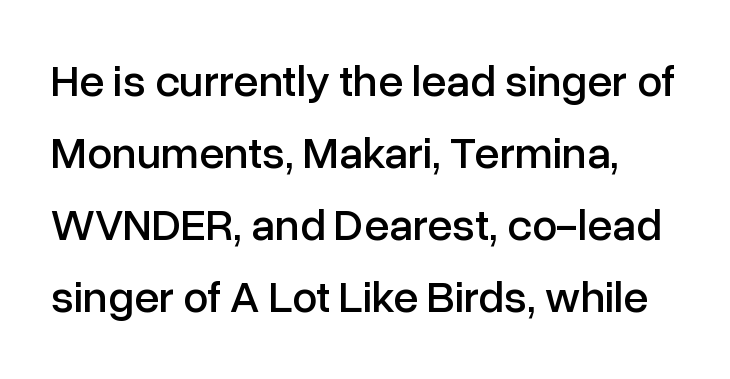
The image shows 45 px sans-serif type, upright; set normal line spacing (1.6x), normal letter spacing, not underlined; low stroke contrast and a medium x-height.
